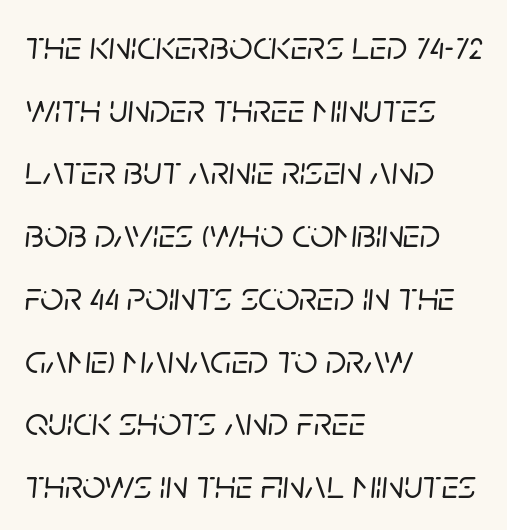
{"italic": "yes", "lean": "right", "slant_degrees": 5, "width": "normal", "stroke_contrast": "low", "x_height": "large", "monospaced": "no", "underline": "no", "align": "left", "line_spacing": "normal", "line_spacing_ratio": 1.53, "letter_spacing": "normal", "letter_spacing_em": 0.0, "glyph_px": 41}
